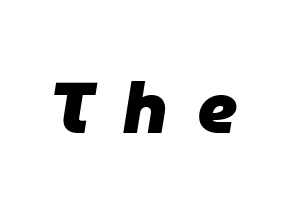
Slant detected: the letters are inclined. Underlining? Definitely not there. Students, note that the glyphs here are deliberately spaced far apart. Strokes here are thick enough to call this a true bold.
